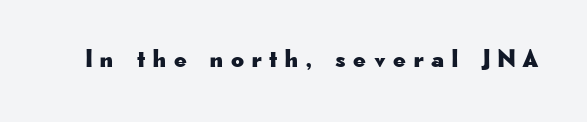
The image shows 25 px text type, upright; set unusually wide letter spacing (+0.31 em), not underlined.
